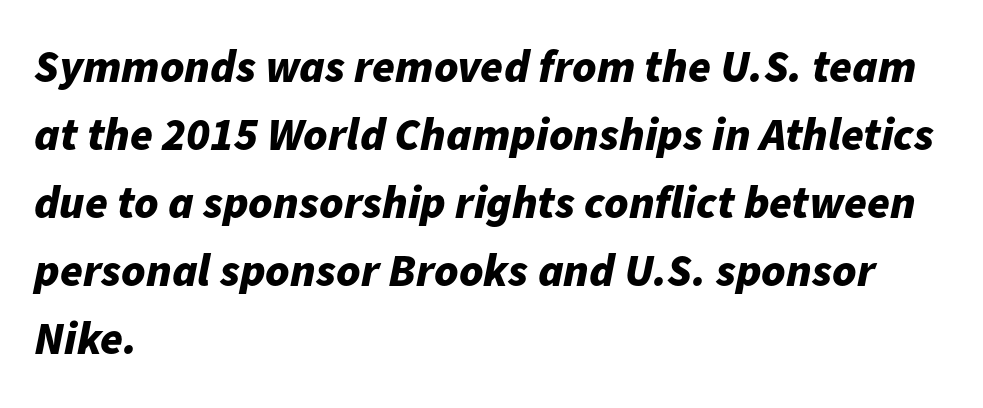
Q: Is the text bold? A: Yes.
Q: Is the text italic (slanted)? A: Yes, it leans right by about 11 degrees.
Q: Is the text underlined? A: No.
Q: How is the paragraph aligned? A: Left-aligned.
Q: Is the spacing between letters normal or unusually wide? A: Normal.
Q: Is the spacing between lines tight, normal or loose? A: Normal.
Q: Width (condensed, normal, or wide)? A: Normal.
Q: Stroke contrast? A: Low.
Q: x-height? A: Medium.
Q: Monospaced? A: No.
